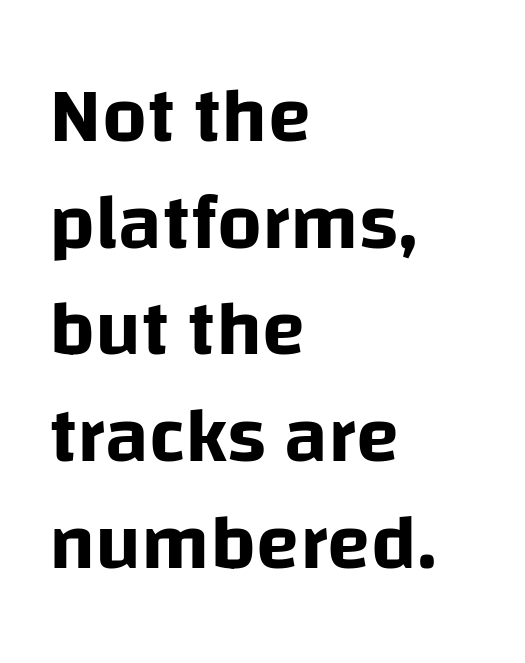
{"serif": "no", "italic": "no", "width": "normal", "stroke_contrast": "low", "x_height": "large", "monospaced": "no", "underline": "no", "align": "left", "line_spacing": "normal", "line_spacing_ratio": 1.35, "letter_spacing": "normal", "letter_spacing_em": 0.0, "glyph_px": 79}
